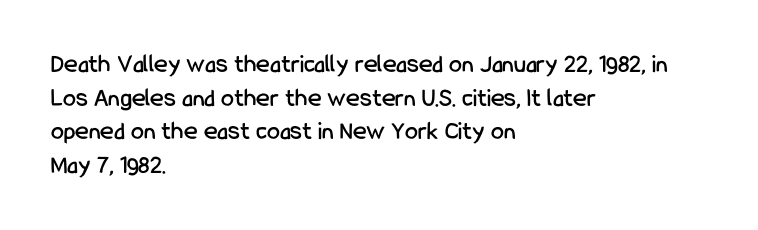
The zone under the glyphs is completely vacant. Line starts are locked; line ends wander. Look at the tracking — it's just the regular setting, nothing added. Horizontal bands of white between lines are of average thickness.
